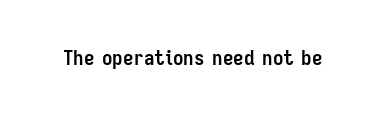
Q: Is the text bold? A: Yes.
Q: Is the text italic (slanted)? A: No, it is upright.
Q: Is the text underlined? A: No.
Q: Is the spacing between letters normal or unusually wide? A: Normal.
